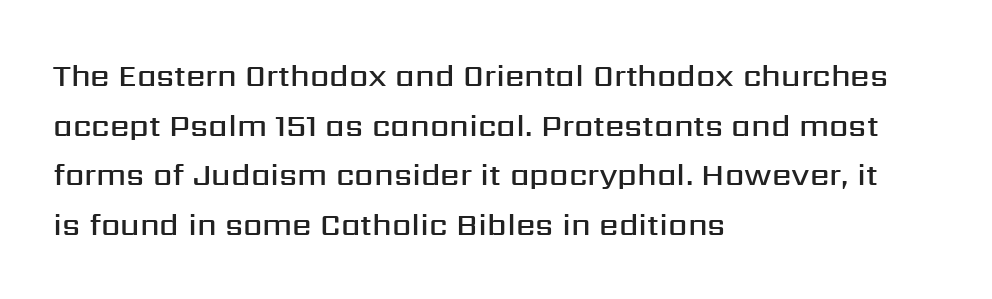
{"serif": "no", "italic": "no", "bold": "semi", "weight": "semibold", "width": "normal", "stroke_contrast": "medium", "x_height": "medium", "monospaced": "no", "underline": "no", "align": "left", "line_spacing": "normal", "line_spacing_ratio": 1.6, "letter_spacing": "normal", "letter_spacing_em": 0.0, "glyph_px": 31}
